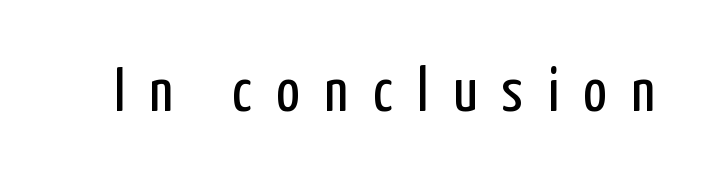
{"serif": "no", "italic": "no", "bold": "no", "weight": "regular", "width": "condensed", "stroke_contrast": "low", "x_height": "medium", "monospaced": "no", "underline": "no", "letter_spacing": "wide", "letter_spacing_em": 0.4, "glyph_px": 62}
